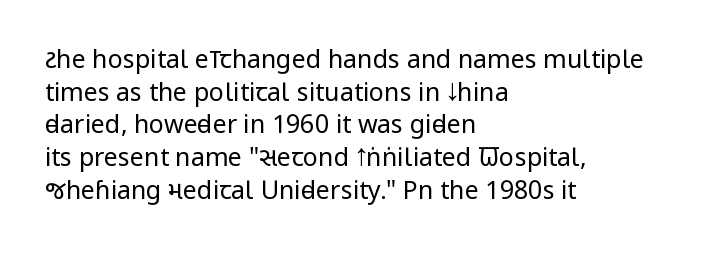
The image shows 25 px text type, upright; set left-aligned, normal line spacing (1.31x), normal letter spacing, not underlined.
